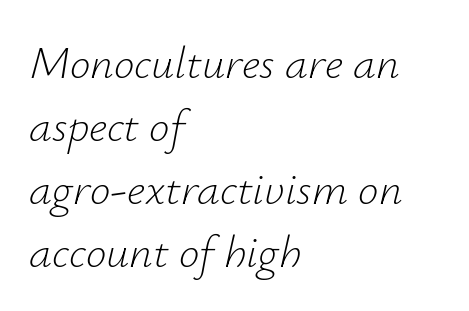
The foot of each line stays bare and open. Quick note: interline space is typical. These lines were composed using italics. Each word holds together tightly as a unit, with standard inter-letter gaps. Varying glyph widths throughout — classic text-font behaviour. One-word summary of the alignment: left.
